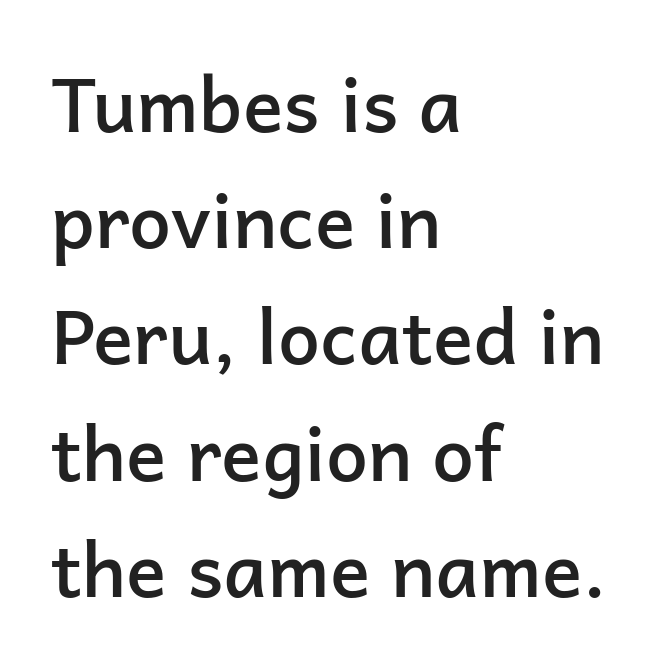
The type family on display is of the sans-serif kind. The characters look somewhat weighty, a semibold short of true bold. Vertically, the passage feels balanced, rows spaced as you'd expect. Is the block centered? No — it sits flush against the left margin. The letters advance in unequal steps, a hallmark of proportional type. You could call the tracking neutral — neither tight nor loose.
